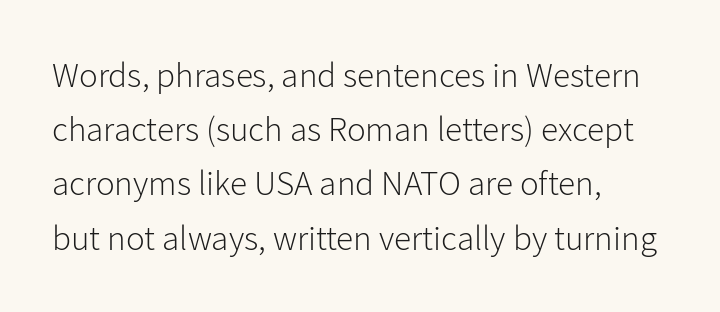
{"serif": "no", "italic": "no", "bold": "no", "weight": "light", "width": "normal", "stroke_contrast": "low", "x_height": "medium", "monospaced": "no", "underline": "no", "align": "left", "line_spacing": "normal", "line_spacing_ratio": 1.55, "letter_spacing": "normal", "letter_spacing_em": 0.0, "glyph_px": 35}
